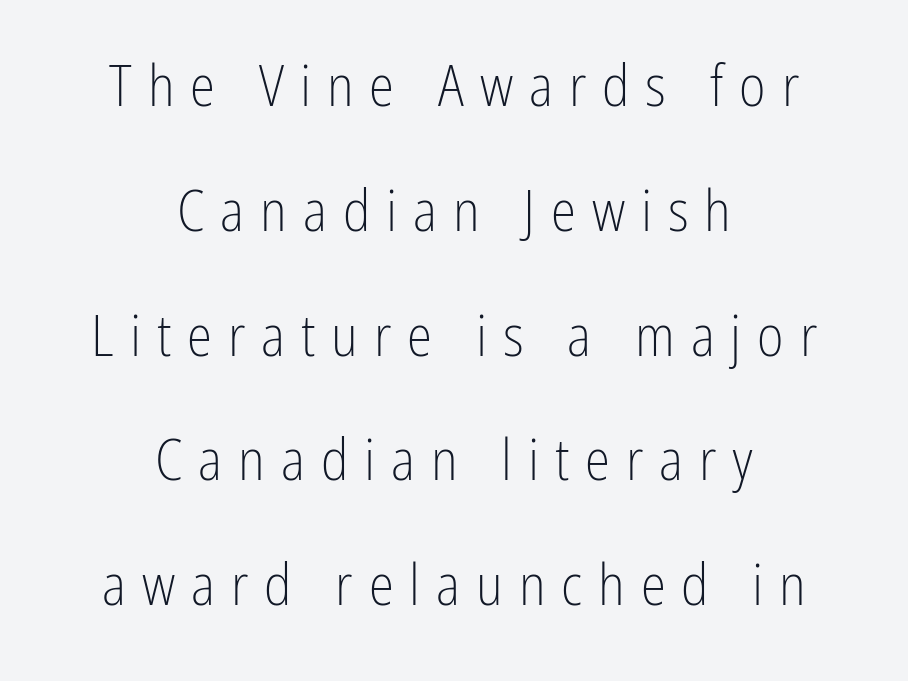
Q: Is the text bold? A: No.
Q: Is the text italic (slanted)? A: No, it is upright.
Q: Is the typeface a serif or a sans-serif typeface? A: Sans-serif.
Q: Is the text underlined? A: No.
Q: How is the paragraph aligned? A: Centered.
Q: Is the spacing between letters normal or unusually wide? A: Unusually wide.
Q: Is the spacing between lines tight, normal or loose? A: Loose.
Q: Width (condensed, normal, or wide)? A: Condensed.
Q: Stroke contrast? A: Low.
Q: x-height? A: Medium.
Q: Monospaced? A: No.
